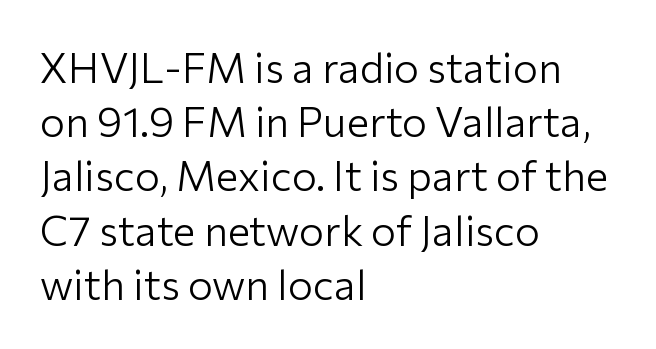
The image shows 42 px light sans-serif type, upright; set left-aligned, normal line spacing (1.29x), normal letter spacing, not underlined; low stroke contrast and a medium x-height.
